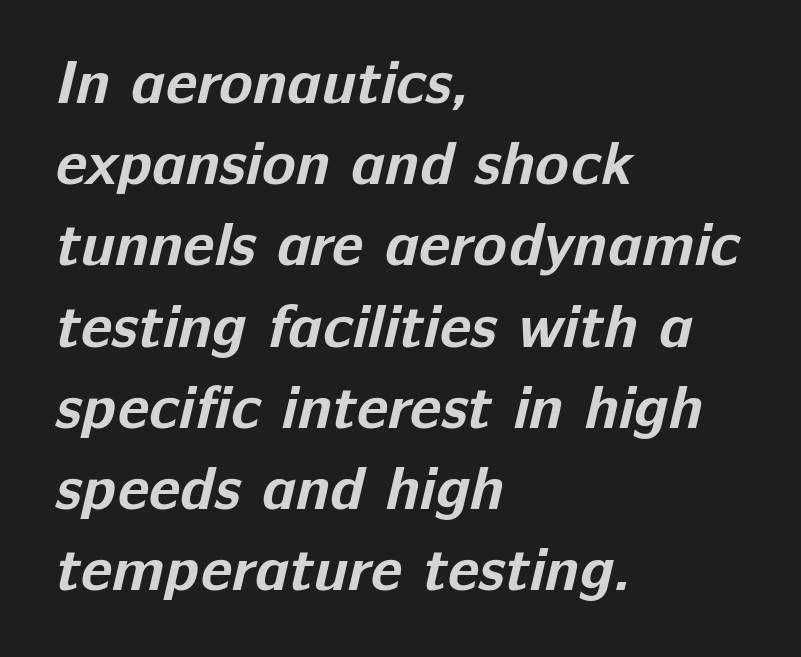
{"serif": "no", "bold": "yes", "weight": "bold", "width": "normal", "stroke_contrast": "low", "x_height": "medium", "monospaced": "no", "underline": "no", "align": "left", "line_spacing": "normal", "line_spacing_ratio": 1.31, "letter_spacing": "normal", "letter_spacing_em": 0.0, "glyph_px": 62}
